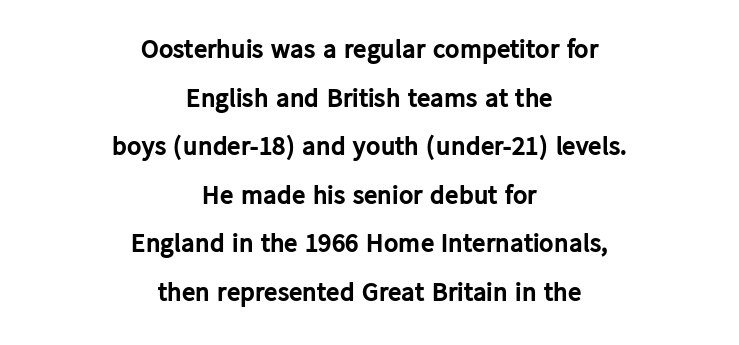
{"italic": "no", "bold": "yes", "underline": "no", "align": "center", "line_spacing_ratio": 1.8, "letter_spacing": "normal", "letter_spacing_em": 0.0, "glyph_px": 27}
